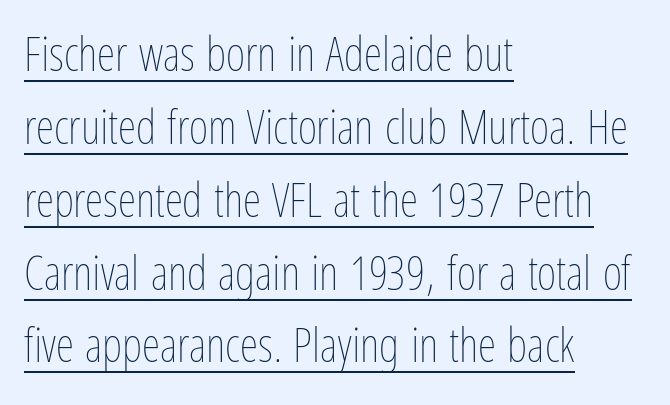
Q: Is the text bold? A: No.
Q: Is the text italic (slanted)? A: No, it is upright.
Q: Is the text underlined? A: Yes.
Q: How is the paragraph aligned? A: Left-aligned.
Q: Is the spacing between letters normal or unusually wide? A: Normal.
Q: Is the spacing between lines tight, normal or loose? A: Normal.
Q: Width (condensed, normal, or wide)? A: Condensed.
Q: Stroke contrast? A: Low.
Q: x-height? A: Medium.
Q: Monospaced? A: No.
